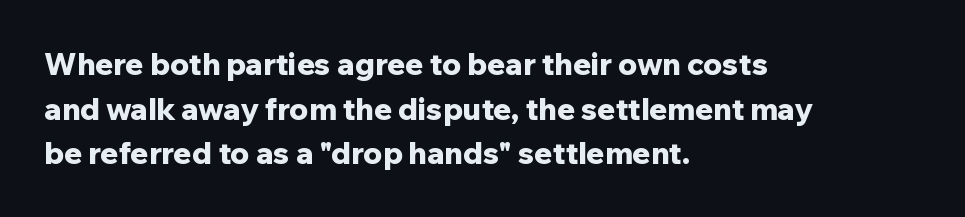
{"serif": "no", "italic": "no", "bold": "yes", "weight": "bold", "width": "normal", "stroke_contrast": "low", "x_height": "medium", "monospaced": "no", "underline": "no", "align": "left", "line_spacing": "normal", "line_spacing_ratio": 1.49, "letter_spacing": "normal", "letter_spacing_em": 0.0, "glyph_px": 30}
